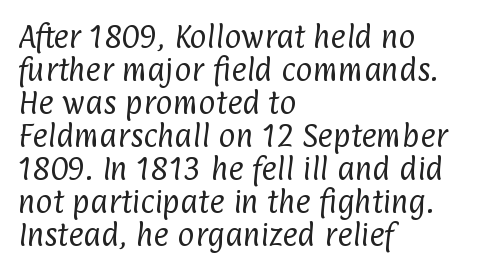
The image shows 26 px text type; set left-aligned, normal line spacing (1.27x), normal letter spacing, not underlined.
